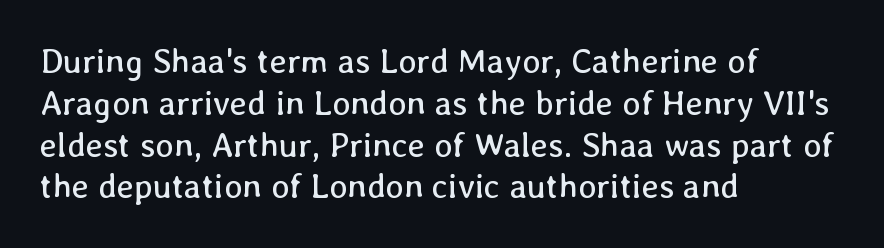
The image shows 34 px regular-weight type, upright; set left-aligned, line spacing 1.23x, normal letter spacing, not underlined; low stroke contrast and a medium x-height.
